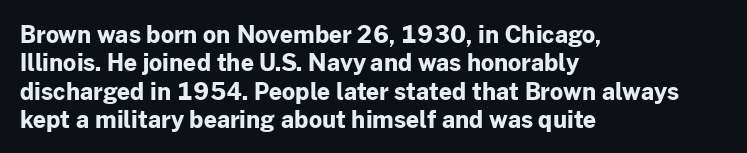
Q: Is the text bold? A: Yes.
Q: Is the text italic (slanted)? A: No, it is upright.
Q: Is the text underlined? A: No.
Q: How is the paragraph aligned? A: Left-aligned.
Q: Is the spacing between letters normal or unusually wide? A: Normal.
